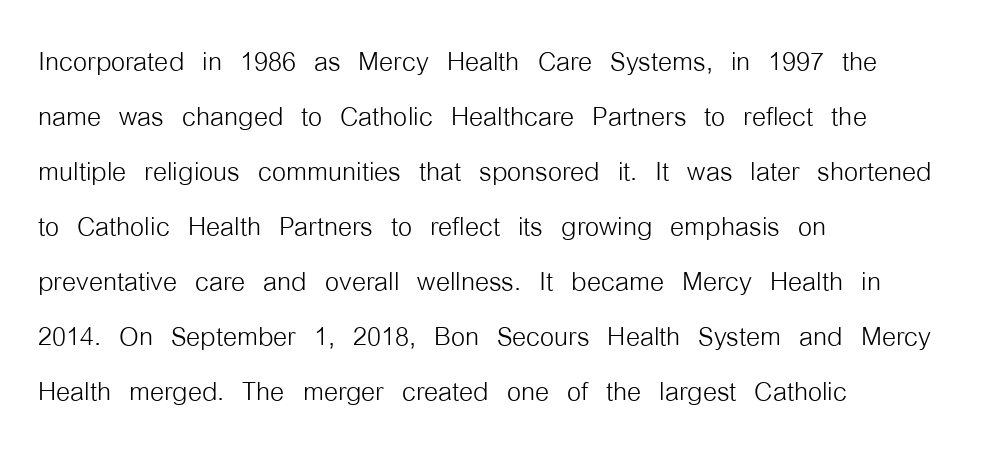
The image shows 36 px light, condensed sans-serif type, upright; set left-aligned, normal line spacing (1.53x), normal letter spacing, not underlined; low stroke contrast and a medium x-height.
